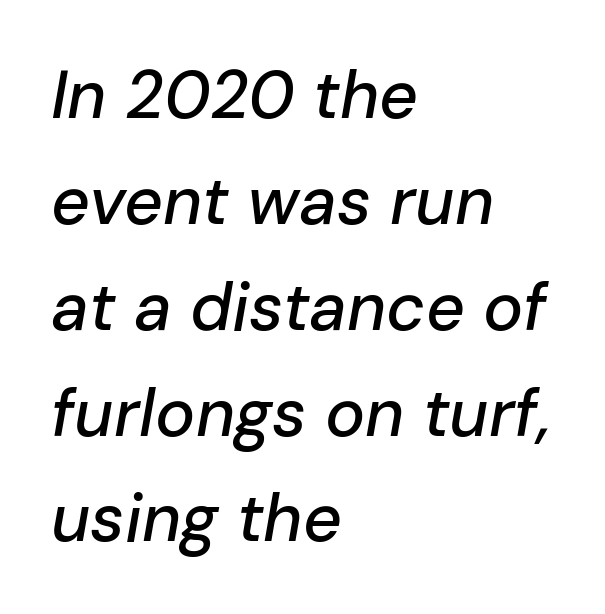
{"italic": "yes", "lean": "right", "slant_degrees": 10, "width": "normal", "stroke_contrast": "low", "x_height": "medium", "monospaced": "no", "underline": "no", "align": "left", "line_spacing": "normal", "line_spacing_ratio": 1.58, "letter_spacing": "normal", "letter_spacing_em": 0.0, "glyph_px": 67}
